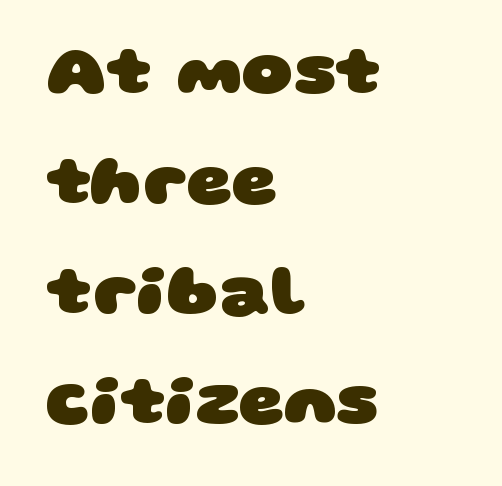
{"serif": "no", "bold": "yes", "weight": "heavy", "width": "wide", "stroke_contrast": "low", "x_height": "large", "monospaced": "no", "underline": "no", "align": "left", "line_spacing": "normal", "line_spacing_ratio": 1.55, "letter_spacing": "normal", "letter_spacing_em": 0.0, "glyph_px": 71}
